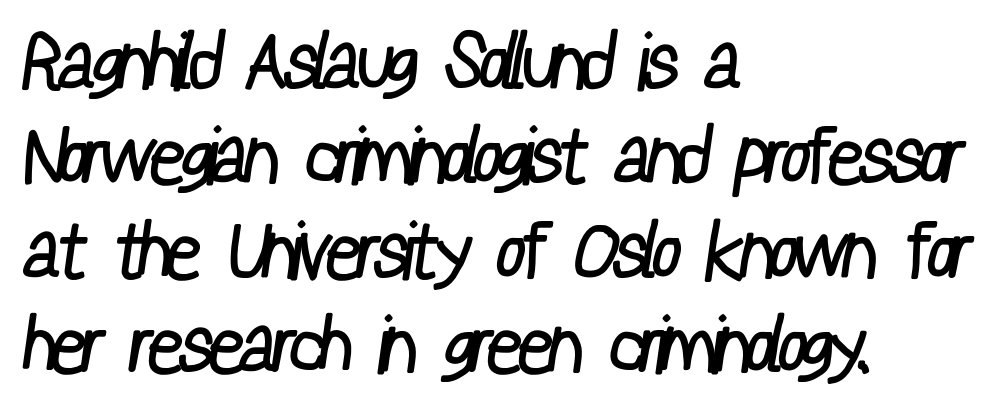
Q: Is the text bold? A: No.
Q: Is the typeface a serif or a sans-serif typeface? A: Sans-serif.
Q: Is the text underlined? A: No.
Q: How is the paragraph aligned? A: Left-aligned.
Q: Is the spacing between letters normal or unusually wide? A: Normal.
Q: Width (condensed, normal, or wide)? A: Condensed.
Q: Stroke contrast? A: Low.
Q: x-height? A: Medium.
Q: Monospaced? A: No.
